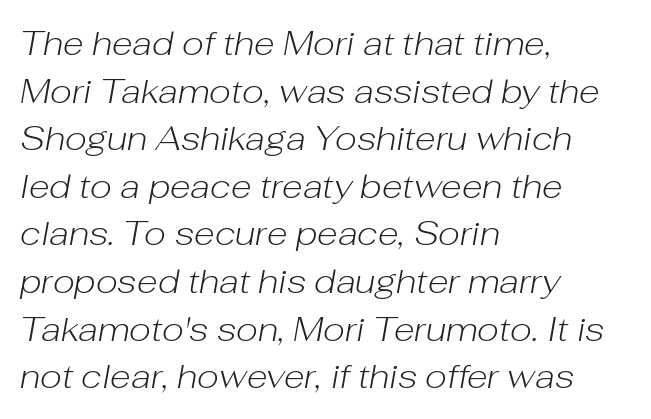
{"italic": "yes", "lean": "right", "slant_degrees": 10, "bold": "no", "weight": "light", "width": "normal", "stroke_contrast": "low", "x_height": "medium", "monospaced": "no", "underline": "no", "align": "left", "line_spacing": "normal", "line_spacing_ratio": 1.4, "letter_spacing": "normal", "letter_spacing_em": 0.0, "glyph_px": 34}
